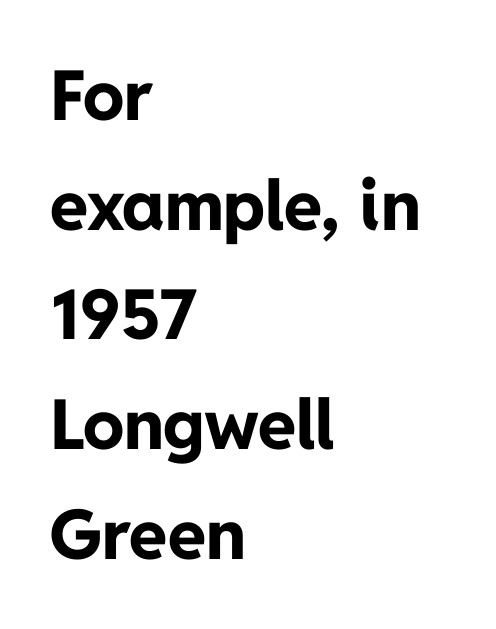
Evenly set lines give the paragraph a standard silhouette. Standard letterfit; no display-style spreading of the glyphs. Designer's note — italics off, roman on. The strokes are fattened all the way to bold. The rendering uses natural spacing where letterforms have individual widths.
